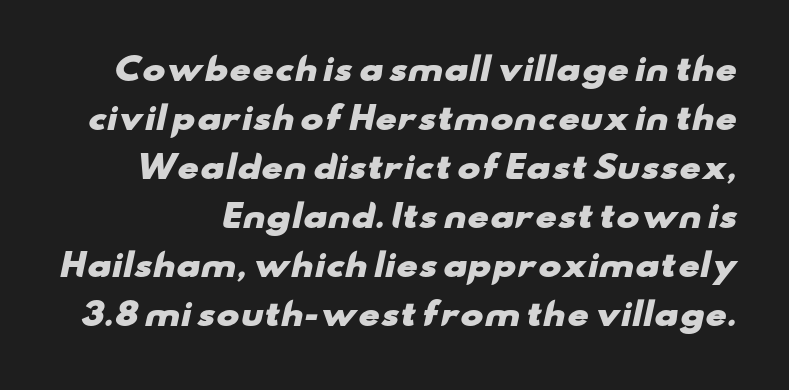
Q: Is the text bold? A: Yes.
Q: Is the typeface a serif or a sans-serif typeface? A: Sans-serif.
Q: Is the text underlined? A: No.
Q: Is the spacing between letters normal or unusually wide? A: Normal.
Q: Is the spacing between lines tight, normal or loose? A: Normal.
Q: Width (condensed, normal, or wide)? A: Wide.
Q: Stroke contrast? A: Low.
Q: x-height? A: Small.
Q: Monospaced? A: No.
